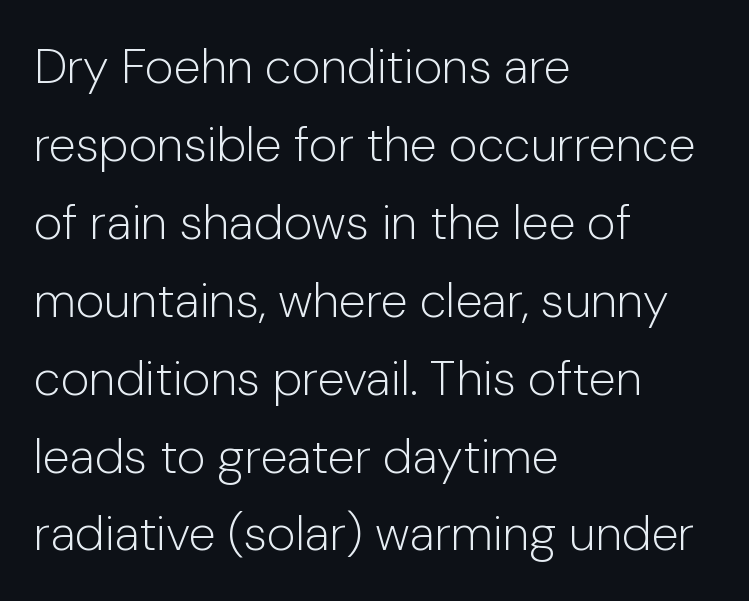
Letterform terminals end flat and unadorned throughout the passage. The setting favours the left margin, as ordinary paragraphs usually do. Nope, not italic — everything's standing straight. Varying glyph widths throughout — classic text-font behaviour. These lines keep a tight, regular rhythm from letter to letter. Vertical stems look standard width or narrower in stroke.
